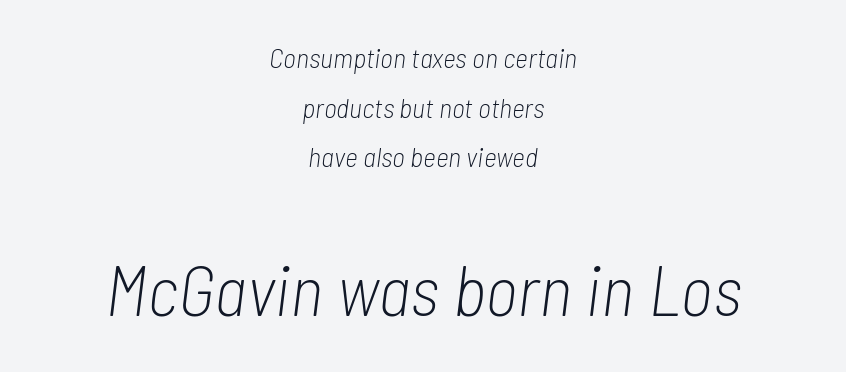
No letter is thick-stroked: the sample isn't bold. Spacing between characters is what you'd get straight out of the box. Descenders are the only things crossing below the line. A centered setting, common on invitations and titles, is used for this passage.
